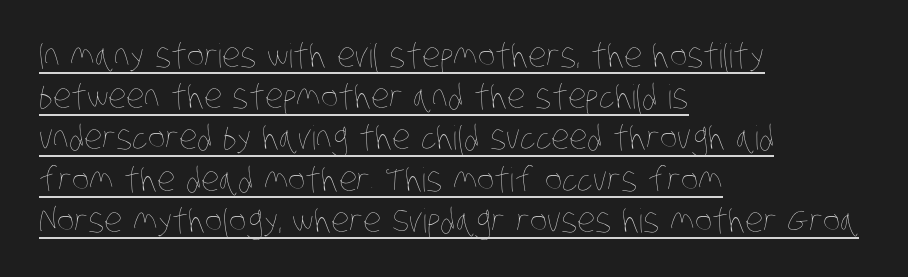
Q: Is the text bold? A: No.
Q: Is the text underlined? A: Yes.
Q: How is the paragraph aligned? A: Left-aligned.
Q: Is the spacing between letters normal or unusually wide? A: Normal.
Q: Is the spacing between lines tight, normal or loose? A: Normal.
Q: Width (condensed, normal, or wide)? A: Condensed.
Q: Stroke contrast? A: Low.
Q: x-height? A: Large.
Q: Monospaced? A: No.
